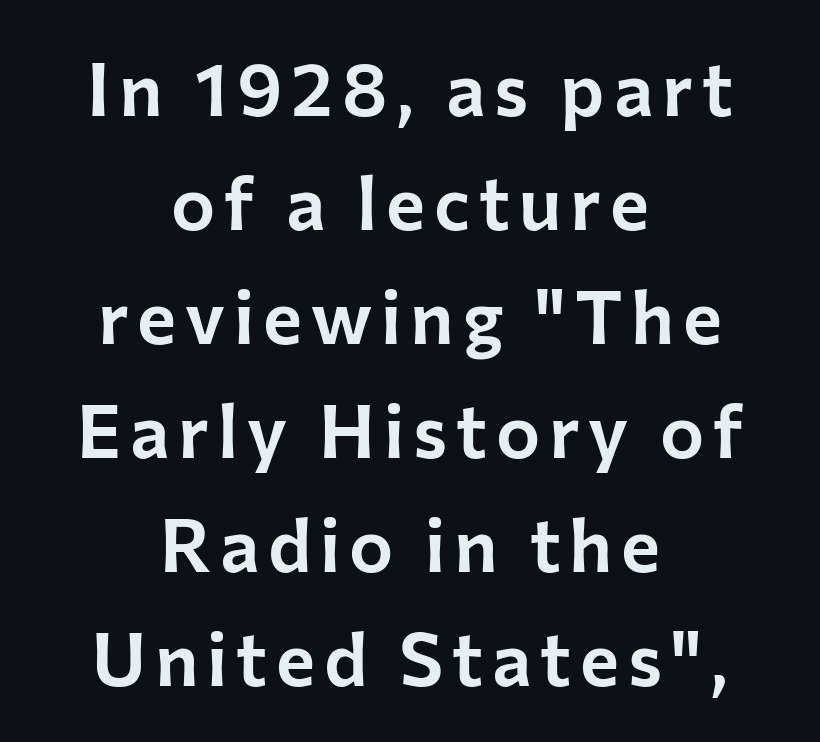
If you folded the block vertically in half, each line would mirror itself in length. The rows are spaced the way most documents space them. Each row of text sits above clean, open space. The face used here is proportionally spaced, like ordinary book or web type.
